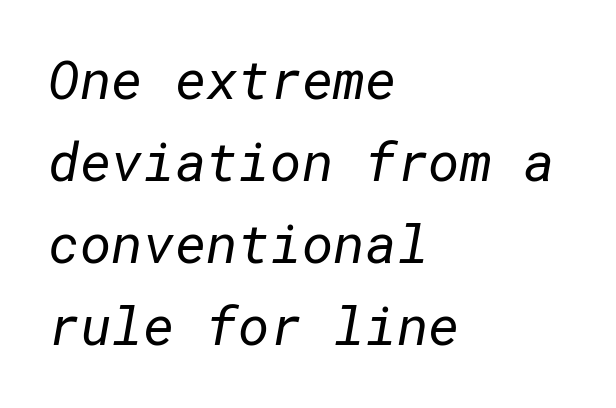
{"serif": "no", "bold": "no", "weight": "regular", "width": "normal", "stroke_contrast": "low", "x_height": "medium", "underline": "no", "align": "left", "line_spacing": "normal", "line_spacing_ratio": 1.52, "letter_spacing": "normal", "letter_spacing_em": 0.0, "glyph_px": 54}
